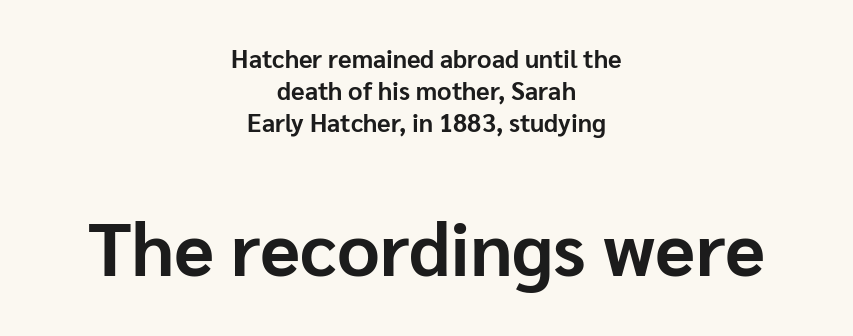
Heavy-handed strokes throughout: this text is bold. Letters rest on an invisible, unmarked baseline. Do the characters align in a grid? No, the font is proportional. The paragraph shown floats in the horizontal middle.
